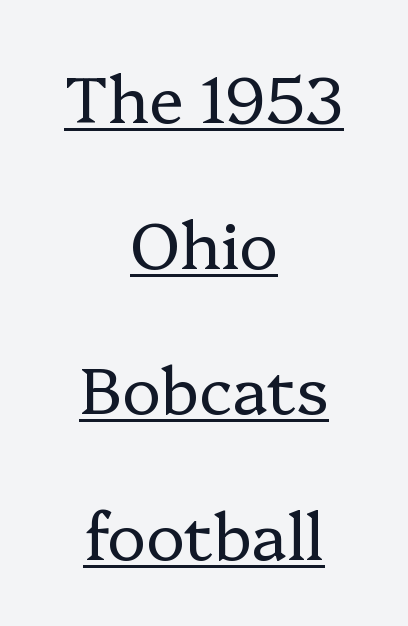
{"serif": "yes", "italic": "no", "bold": "no", "weight": "regular", "width": "normal", "stroke_contrast": "low", "x_height": "medium", "monospaced": "no", "underline": "yes", "align": "center", "line_spacing": "loose", "line_spacing_ratio": 2.24, "letter_spacing": "normal", "letter_spacing_em": 0.0, "glyph_px": 65}
